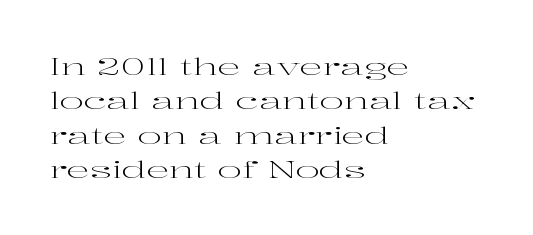
Q: Is the text bold? A: No.
Q: Is the text italic (slanted)? A: No, it is upright.
Q: Is the text underlined? A: No.
Q: How is the paragraph aligned? A: Left-aligned.
Q: Is the spacing between letters normal or unusually wide? A: Normal.
Q: Is the spacing between lines tight, normal or loose? A: Normal.
